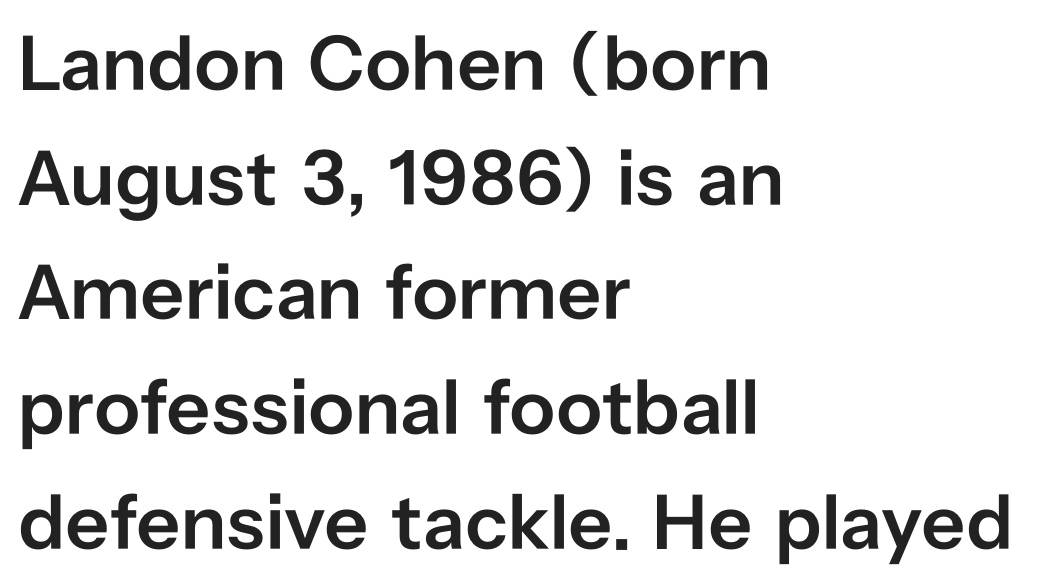
Q: Is the text bold? A: Semi-bold.
Q: Is the text italic (slanted)? A: No, it is upright.
Q: Is the typeface a serif or a sans-serif typeface? A: Sans-serif.
Q: Is the text underlined? A: No.
Q: How is the paragraph aligned? A: Left-aligned.
Q: Is the spacing between letters normal or unusually wide? A: Normal.
Q: Is the spacing between lines tight, normal or loose? A: Normal.
Q: Width (condensed, normal, or wide)? A: Normal.
Q: Stroke contrast? A: Low.
Q: x-height? A: Medium.
Q: Monospaced? A: No.
